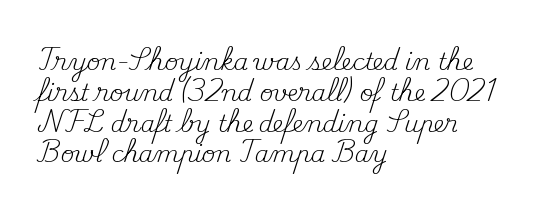
Q: Is the text bold? A: No.
Q: Is the text italic (slanted)? A: Yes.
Q: Is the text underlined? A: No.
Q: How is the paragraph aligned? A: Left-aligned.
Q: Is the spacing between letters normal or unusually wide? A: Normal.
Q: Is the spacing between lines tight, normal or loose? A: Normal.
